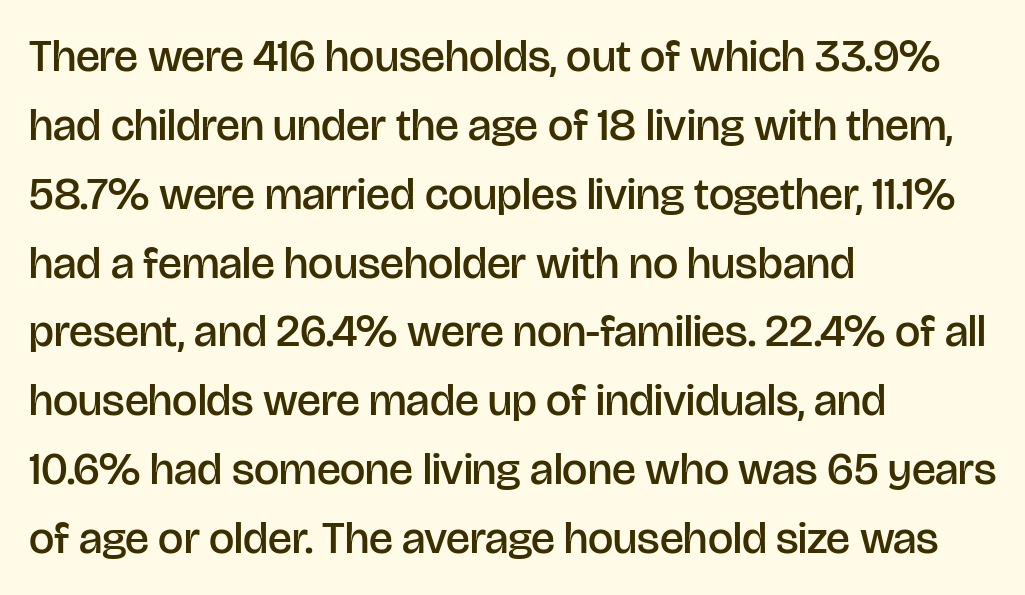
{"serif": "no", "italic": "no", "bold": "semi", "weight": "semibold", "width": "normal", "stroke_contrast": "low", "x_height": "large", "monospaced": "no", "underline": "no", "align": "left", "line_spacing": "normal", "line_spacing_ratio": 1.53, "letter_spacing": "normal", "letter_spacing_em": 0.0, "glyph_px": 45}
